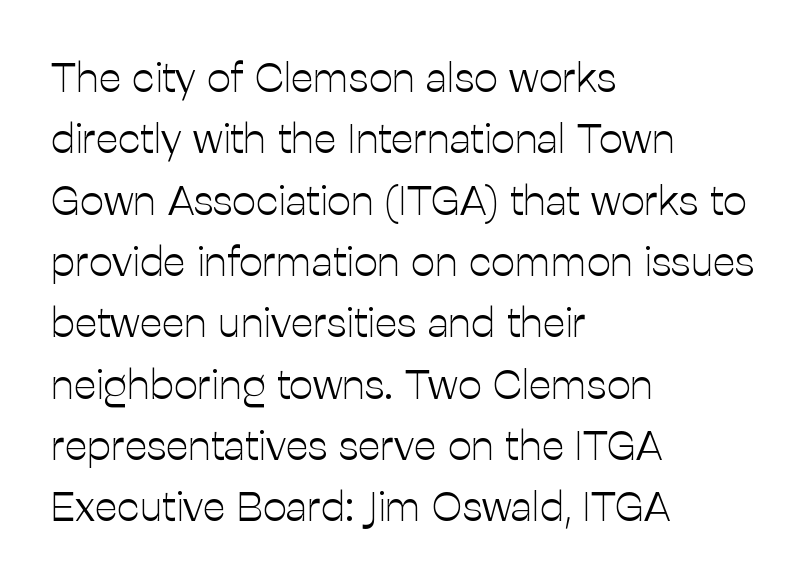
No italicization has been applied; the sample stays upright. Are there feet on the stems? There aren't — it's a sans. The rows are spaced the way most documents space them. This sample is left-justified, so line endings fall wherever the words run out. Descender tails drop into unmarked territory.
